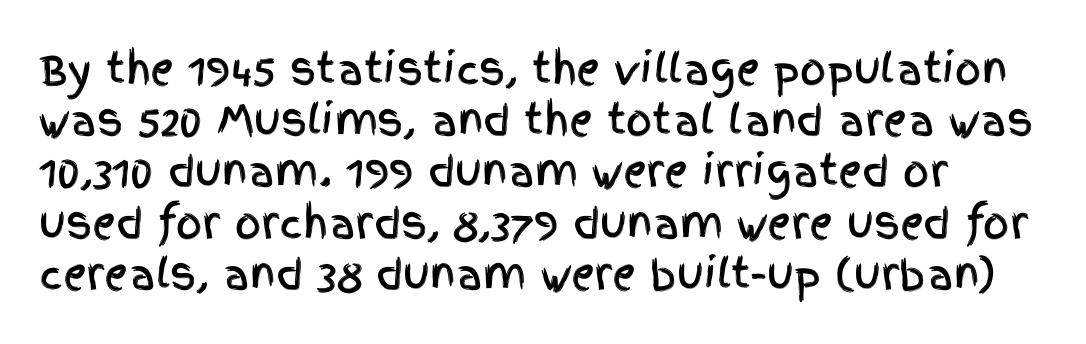
{"serif": "no", "italic": "no", "width": "condensed", "x_height": "large", "monospaced": "no", "underline": "no", "line_spacing": "normal", "line_spacing_ratio": 1.25, "letter_spacing": "normal", "letter_spacing_em": 0.0, "glyph_px": 41}
